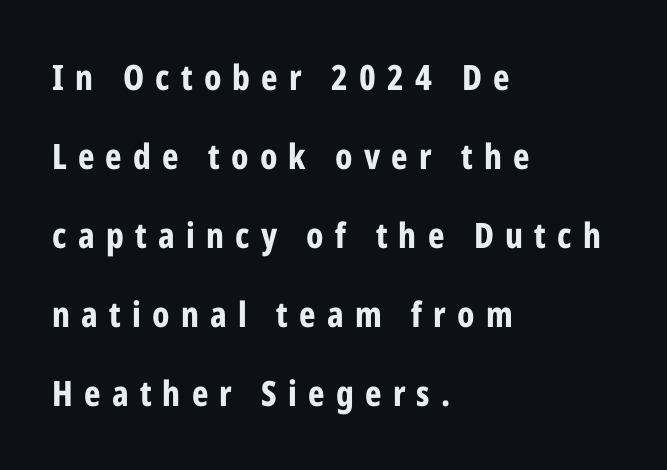
Check the space under the baseline: it is left empty. Nope, no serifs anywhere on these letters. The line texture is sparse and dotted thanks to wide tracking. The rendering uses a bold face; every stroke is thick and dark. In terms of leading, this rendering errs on the spacious side.
